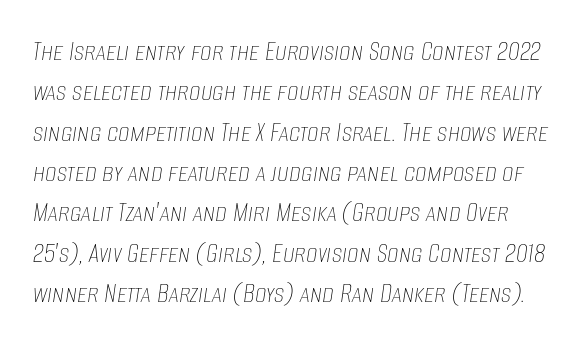
The type is set solid horizontally, with unmodified tracking. The passage shown is typed in a proportional face where columns would drift. Rendered with sloped, italic letterforms. One glance says typical: line gaps are just what's usual. Stroke thickness stays within the range of a standard reading face or lighter. Letters rest on an invisible, unmarked baseline.
